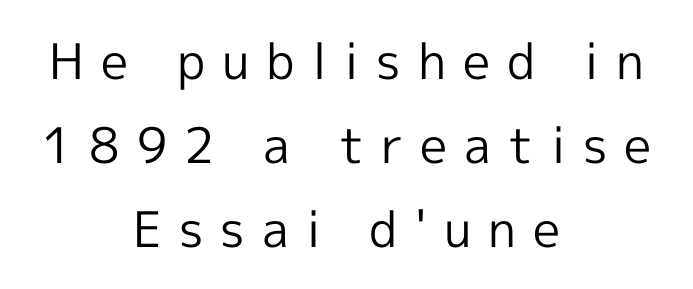
{"serif": "no", "italic": "no", "bold": "no", "weight": "regular", "width": "normal", "x_height": "medium", "monospaced": "no", "underline": "no", "align": "center", "line_spacing_ratio": 1.71, "letter_spacing": "wide", "letter_spacing_em": 0.35, "glyph_px": 49}
